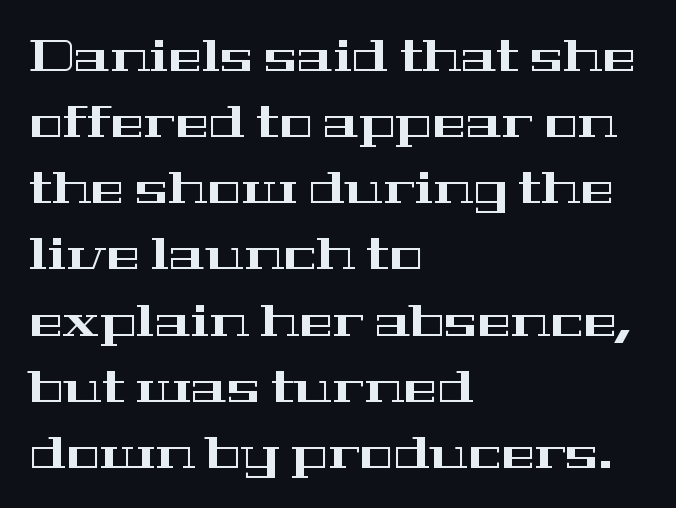
The image shows 45 px wide serif type, upright; set left-aligned, normal line spacing (1.47x), normal letter spacing, not underlined; high stroke contrast and a medium x-height.
